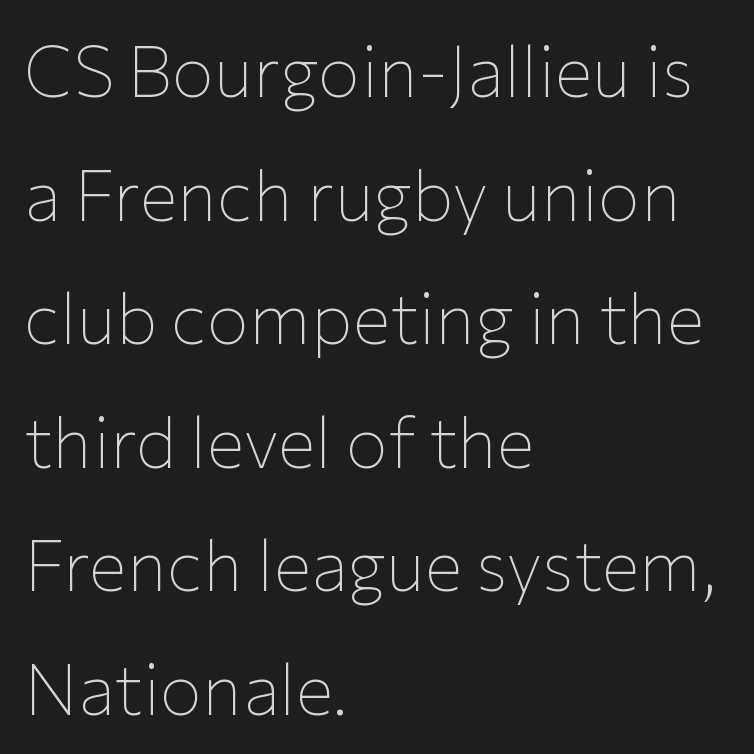
Q: Is the text bold? A: No.
Q: Is the text italic (slanted)? A: No, it is upright.
Q: Is the typeface a serif or a sans-serif typeface? A: Sans-serif.
Q: Is the text underlined? A: No.
Q: How is the paragraph aligned? A: Left-aligned.
Q: Is the spacing between letters normal or unusually wide? A: Normal.
Q: Width (condensed, normal, or wide)? A: Normal.
Q: Stroke contrast? A: Low.
Q: x-height? A: Medium.
Q: Monospaced? A: No.
